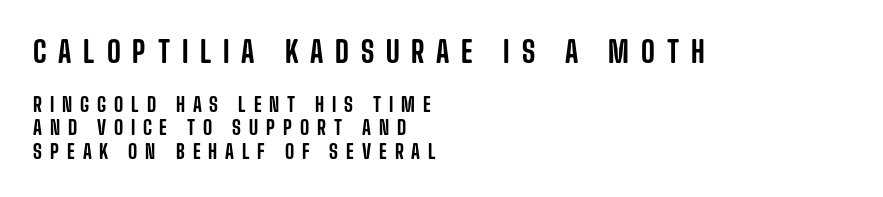
This sample uses an upright cut, with every glyph sitting square on the baseline. A typesetter would call this heavily tracked-out type. A student would notice the top passage is typeset larger than what follows. Character widths vary here, with narrow letters taking less room than wide ones. Serif or sans? Sans — the stroke terminals are bare.
